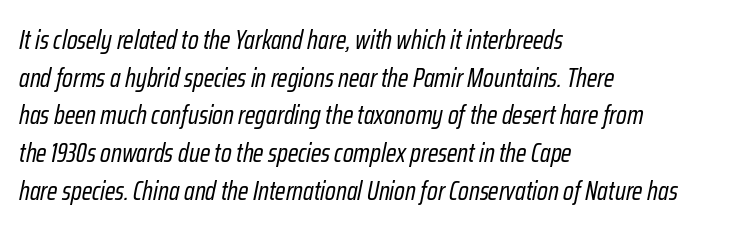
The image shows 26 px text type, italic (leaning right); set left-aligned, normal line spacing (1.45x), normal letter spacing, not underlined.
